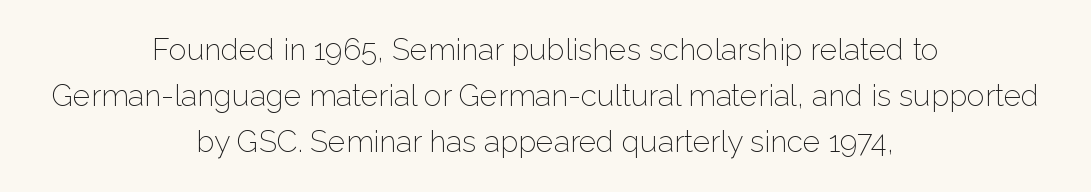
The image shows 30 px light sans-serif type, upright; set centered, normal line spacing (1.54x), normal letter spacing, not underlined; low stroke contrast and a medium x-height.
